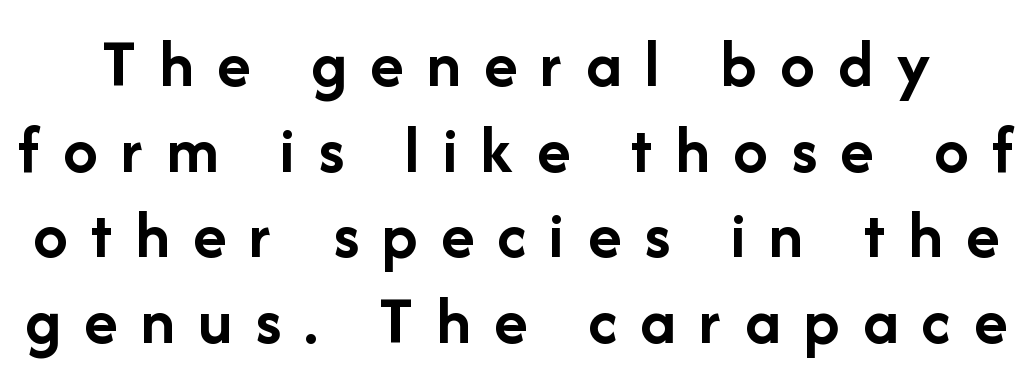
Q: Is the text bold? A: Yes.
Q: Is the text italic (slanted)? A: No, it is upright.
Q: Is the typeface a serif or a sans-serif typeface? A: Sans-serif.
Q: Is the text underlined? A: No.
Q: Is the spacing between letters normal or unusually wide? A: Unusually wide.
Q: Width (condensed, normal, or wide)? A: Normal.
Q: Stroke contrast? A: Low.
Q: x-height? A: Medium.
Q: Monospaced? A: No.
